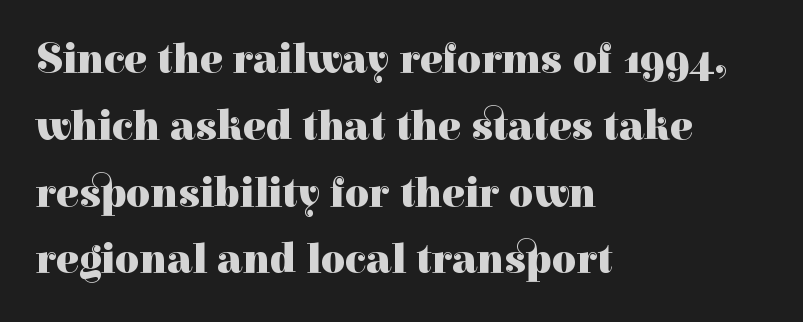
{"serif": "yes", "italic": "no", "bold": "yes", "weight": "heavy", "width": "normal", "stroke_contrast": "high", "x_height": "medium", "monospaced": "no", "underline": "no", "align": "left", "line_spacing": "normal", "line_spacing_ratio": 1.59, "letter_spacing": "normal", "letter_spacing_em": 0.0, "glyph_px": 42}
